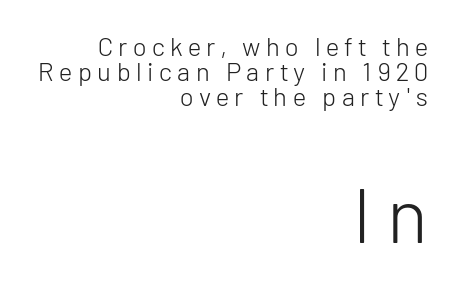
{"serif": "no", "italic": "no", "bold": "no", "weight": "light", "width": "normal", "stroke_contrast": "low", "x_height": "medium", "monospaced": "no", "underline": "no", "align": "right", "line_spacing": "tight", "line_spacing_ratio": 0.96, "letter_spacing": "wide", "letter_spacing_em": 0.21, "larger_block": "second", "size_ratio": 2.96, "glyph_px": 77}
